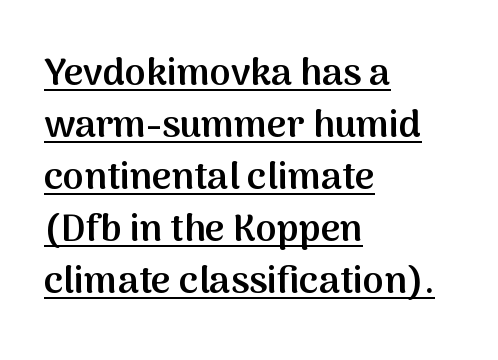
The image shows 38 px semibold sans-serif type, upright; set left-aligned, normal line spacing (1.37x), normal letter spacing, underlined; medium stroke contrast and a medium x-height.
